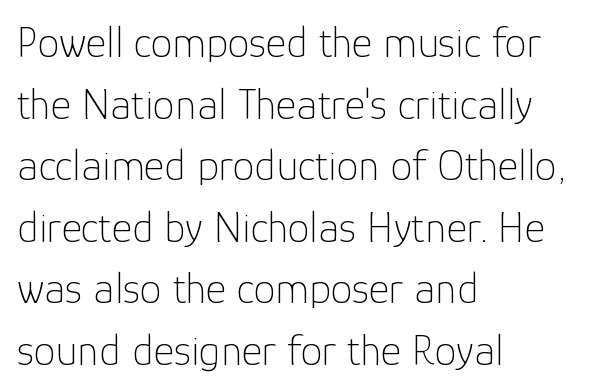
Q: Is the text bold? A: No.
Q: Is the text italic (slanted)? A: No, it is upright.
Q: Is the typeface a serif or a sans-serif typeface? A: Sans-serif.
Q: Is the text underlined? A: No.
Q: How is the paragraph aligned? A: Left-aligned.
Q: Is the spacing between letters normal or unusually wide? A: Normal.
Q: Is the spacing between lines tight, normal or loose? A: Normal.
Q: Width (condensed, normal, or wide)? A: Normal.
Q: Stroke contrast? A: Low.
Q: x-height? A: Medium.
Q: Monospaced? A: No.
